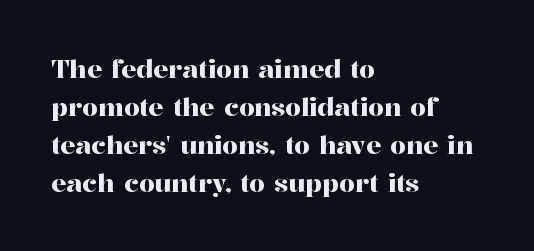
{"italic": "no", "underline": "no", "align": "left", "line_spacing": "normal", "line_spacing_ratio": 1.52, "letter_spacing": "normal", "letter_spacing_em": 0.0, "glyph_px": 25}
